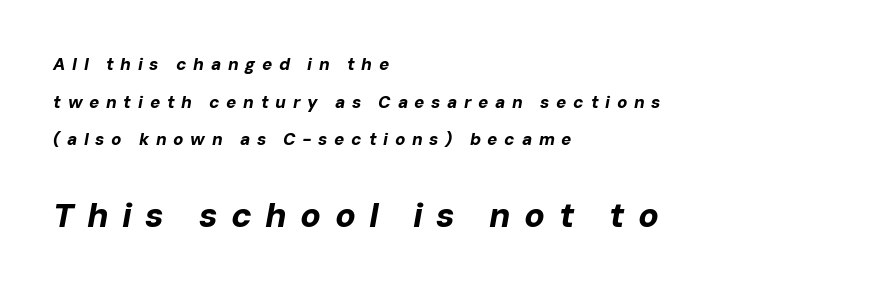
{"italic": "yes", "lean": "right", "slant_degrees": 10, "bold": "yes", "weight": "bold", "width": "normal", "stroke_contrast": "low", "x_height": "medium", "monospaced": "no", "underline": "no", "align": "left", "line_spacing": "loose", "line_spacing_ratio": 2.21, "letter_spacing": "wide", "letter_spacing_em": 0.39, "larger_block": "second", "size_ratio": 2.0, "glyph_px": 34}
